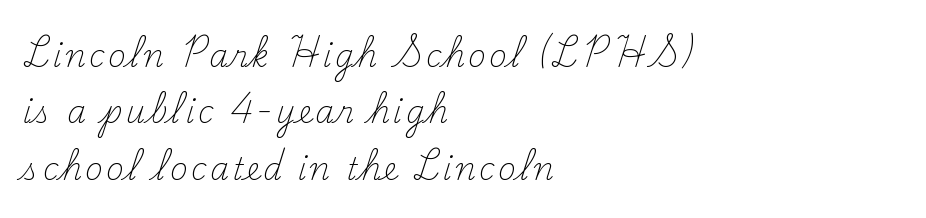
The image shows 30 px light type; set left-aligned, line spacing 1.88x, not underlined; medium stroke contrast and a small x-height.
